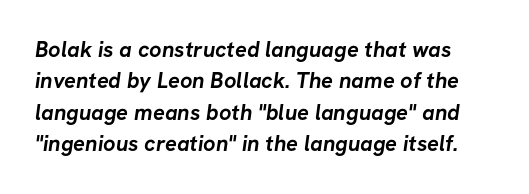
Q: Is the text bold? A: Yes.
Q: Is the text underlined? A: No.
Q: Is the spacing between letters normal or unusually wide? A: Normal.
Q: Is the spacing between lines tight, normal or loose? A: Normal.
